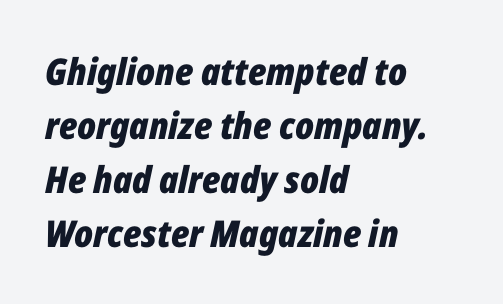
{"italic": "yes", "lean": "right", "slant_degrees": 12, "bold": "yes", "weight": "bold", "width": "condensed", "stroke_contrast": "low", "x_height": "medium", "monospaced": "no", "underline": "no", "align": "left", "line_spacing": "normal", "line_spacing_ratio": 1.46, "letter_spacing": "normal", "letter_spacing_em": 0.0, "glyph_px": 37}
